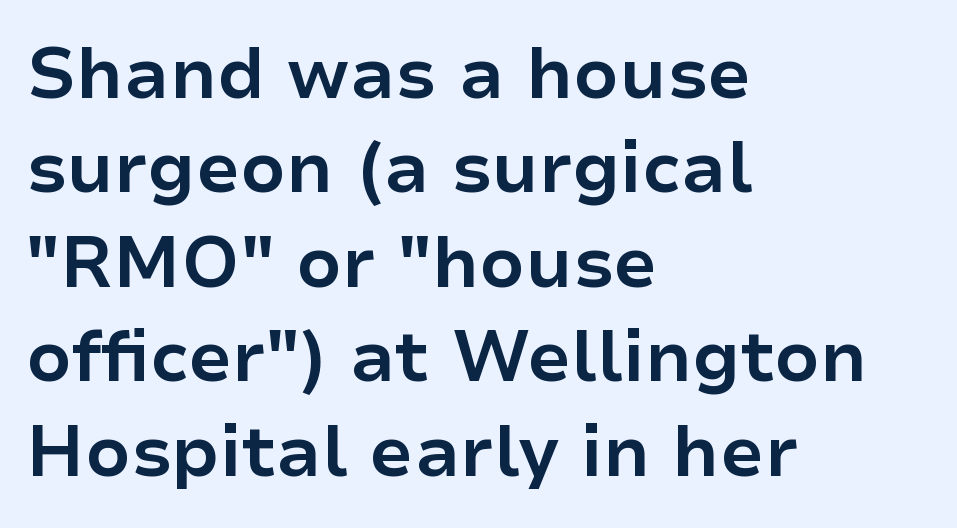
The setting favours the left margin, as ordinary paragraphs usually do. The letters stand upright; this is a roman face. Decoration check: the copy has no underline. Compared with typical body copy, the letter spacing here is the same.
